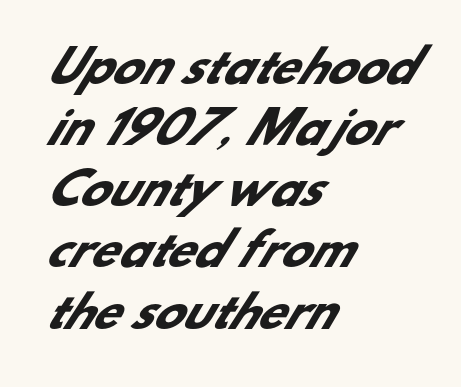
Q: Is the text bold? A: Yes.
Q: Is the typeface a serif or a sans-serif typeface? A: Sans-serif.
Q: Is the text underlined? A: No.
Q: How is the paragraph aligned? A: Left-aligned.
Q: Is the spacing between letters normal or unusually wide? A: Normal.
Q: Is the spacing between lines tight, normal or loose? A: Normal.
Q: Width (condensed, normal, or wide)? A: Normal.
Q: Stroke contrast? A: Low.
Q: x-height? A: Small.
Q: Monospaced? A: No.
